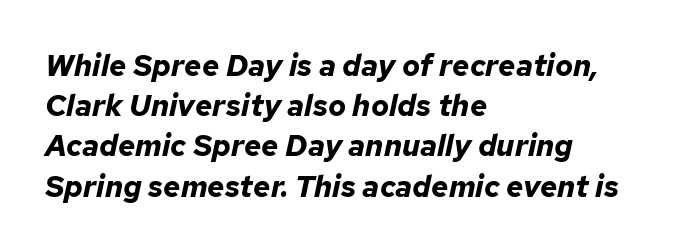
The image shows 30 px bold type, italic (leaning right); set left-aligned, normal line spacing (1.34x), normal letter spacing, not underlined; low stroke contrast and a medium x-height.
